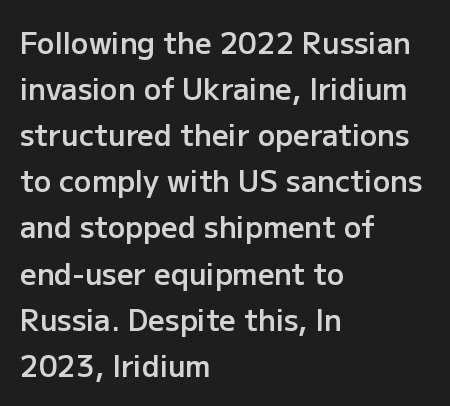
Each word holds together tightly as a unit, with standard inter-letter gaps. The typesetter chose a ragged-right arrangement here. The space between consecutive lines is moderate. The foot of each line stays bare and open.
